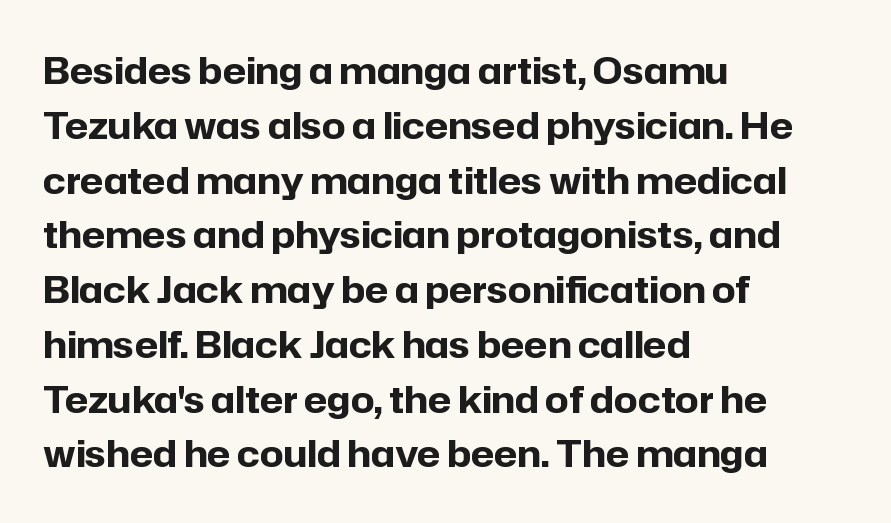
{"serif": "no", "italic": "no", "bold": "yes", "weight": "bold", "width": "normal", "stroke_contrast": "low", "x_height": "medium", "monospaced": "no", "underline": "no", "align": "left", "line_spacing": "normal", "line_spacing_ratio": 1.48, "letter_spacing": "normal", "letter_spacing_em": 0.0, "glyph_px": 37}
